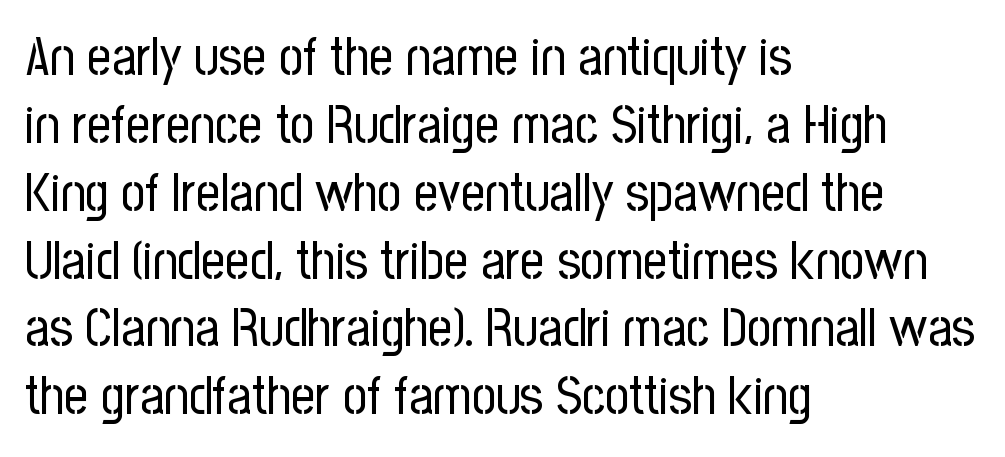
Q: Is the text bold? A: No.
Q: Is the text italic (slanted)? A: No, it is upright.
Q: Is the typeface a serif or a sans-serif typeface? A: Sans-serif.
Q: Is the text underlined? A: No.
Q: How is the paragraph aligned? A: Left-aligned.
Q: Is the spacing between letters normal or unusually wide? A: Normal.
Q: Is the spacing between lines tight, normal or loose? A: Normal.
Q: Width (condensed, normal, or wide)? A: Condensed.
Q: Stroke contrast? A: Low.
Q: x-height? A: Medium.
Q: Monospaced? A: No.
